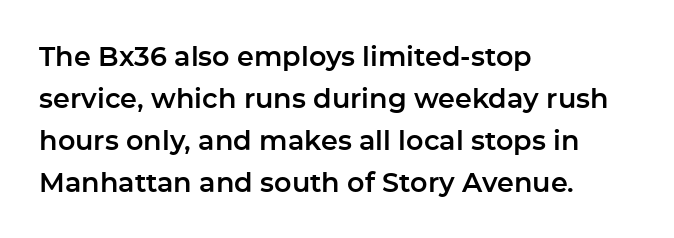
Decoration check: the copy has no underline. You can tell it's not italic because the verticals are truly vertical. Is the letter spacing exaggerated? No — it looks like the ordinary default. A classic flush-left, rag-right setting is used for this passage. Baseline-to-baseline distance is the conventional proportion of letter height.
